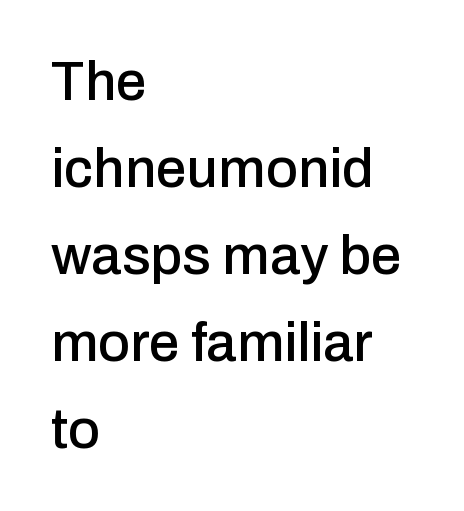
The line texture is even and compact thanks to regular tracking. Nope, not italic — everything's standing straight. What's the leading like? Ordinary, nothing unusual. A bare baseline throughout the passage.
